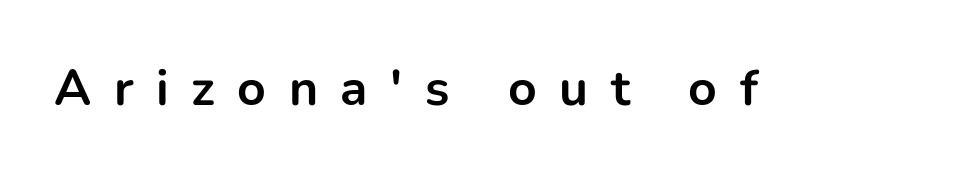
{"serif": "no", "italic": "no", "bold": "yes", "weight": "bold", "width": "normal", "stroke_contrast": "low", "x_height": "medium", "monospaced": "no", "underline": "no", "letter_spacing": "wide", "letter_spacing_em": 0.45, "glyph_px": 50}
